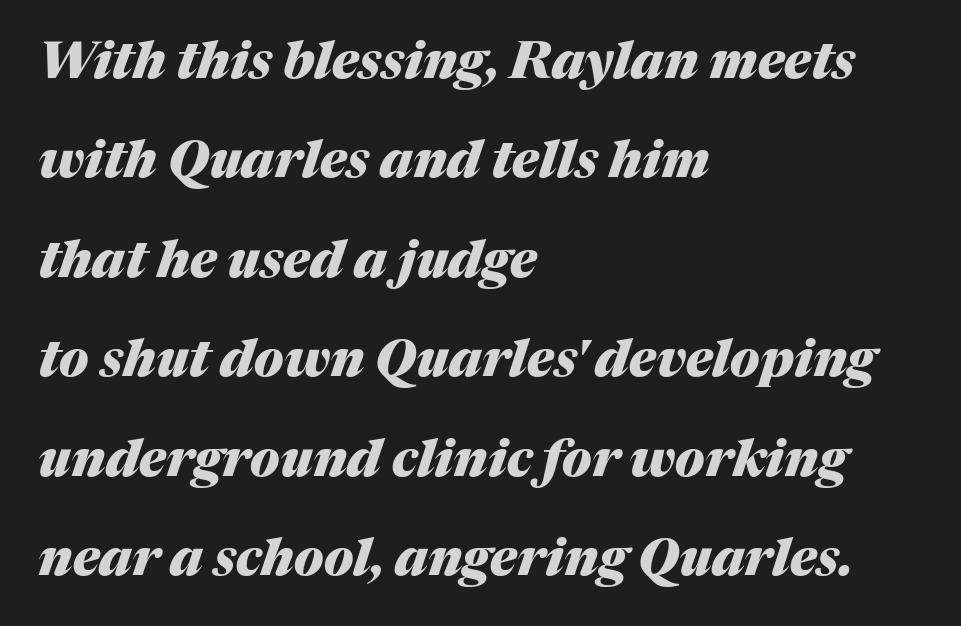
Where is the straight margin? On the left. The passage shown is not underscored anywhere. The lines are spread far apart with generous leading. This sample uses plain, unmodified letter spacing.
